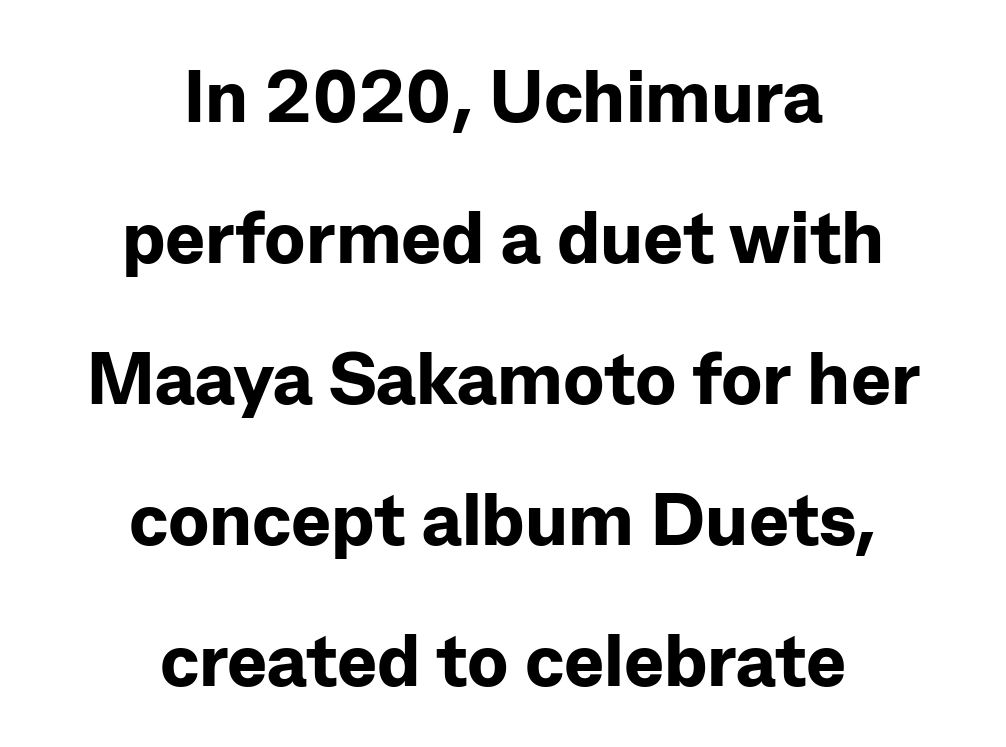
You can tell from the bare stems that sans-serif type was used. The rendering positions every line midway between the sides. No word sits above an underline. Spacing verdict: proportional, widths tailored to each character. This rendering leaves character spacing at its baseline value.
